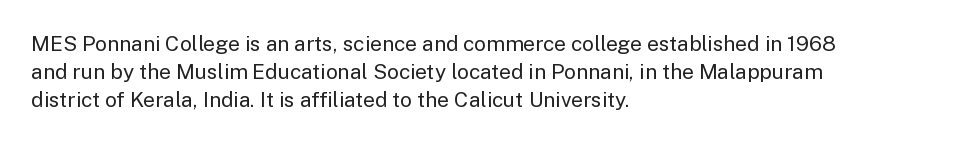
{"italic": "no", "bold": "no", "underline": "no", "align": "left", "line_spacing": "normal", "line_spacing_ratio": 1.34, "letter_spacing": "normal", "letter_spacing_em": 0.0, "glyph_px": 21}
